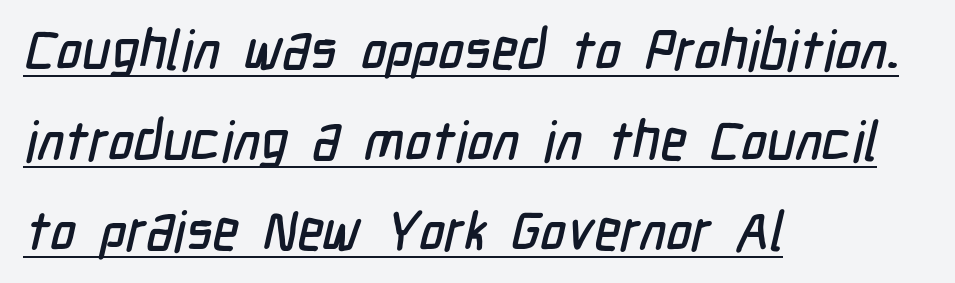
Reading down the column, the eye jumps a familiar distance to each next line. Looks like someone drew a line under every word here. Alignment: flush left. Varying glyph widths throughout — classic text-font behaviour.
